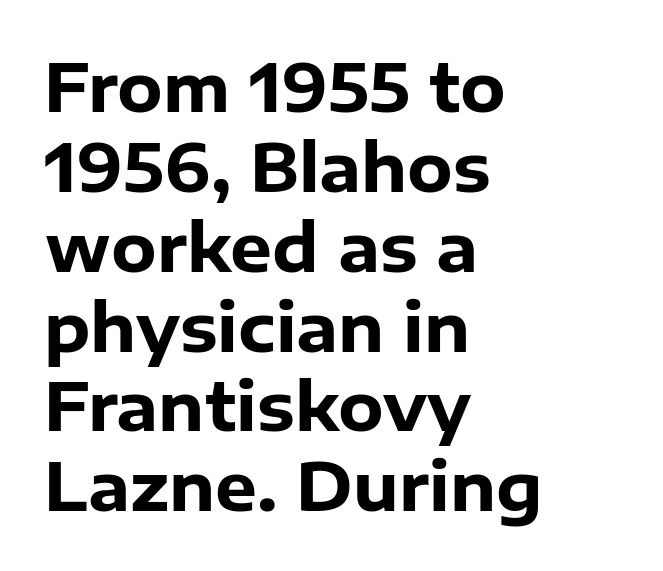
The designer went with a sans here, leaving each stem footless. I'd describe the lettering as bold — thick and assertive. Visually the block forms a straight wall on the left and a jagged coastline on the right. The face used here is proportionally spaced, like ordinary book or web type. Tall strokes in this sample are plumb rather than angled. Clear beneath every line of the passage.
